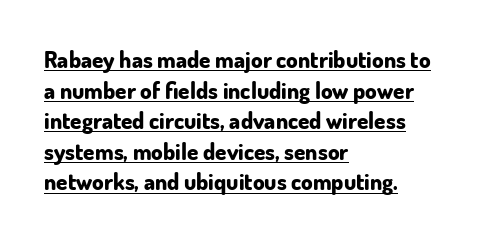
Q: Is the text bold? A: Yes.
Q: Is the text italic (slanted)? A: No, it is upright.
Q: Is the text underlined? A: Yes.
Q: How is the paragraph aligned? A: Left-aligned.
Q: Is the spacing between letters normal or unusually wide? A: Normal.
Q: Is the spacing between lines tight, normal or loose? A: Normal.
